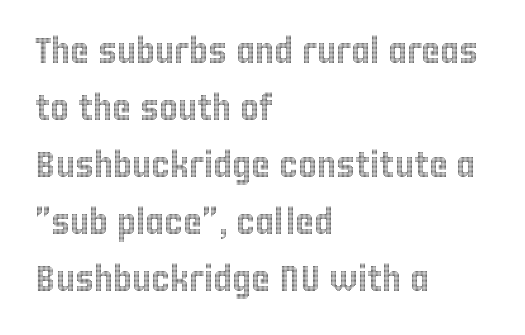
When letters stand straight like this, we call the style roman or upright. The face used here is rendered with its standard letterfit. Line beginnings align vertically; line endings do not. Do the characters align in a grid? No, the font is proportional.
